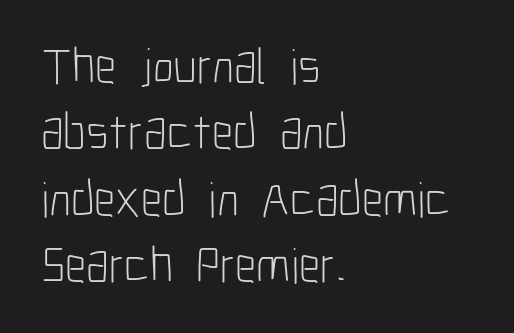
Nothing heavy about these letters — not bold at all. Honestly, the row spacing looks completely unremarkable. The rag falls on the right side of this text block. Is this a fixed-width face? No — the glyphs have proportional, varying widths. The specimen reads as upright at a glance. The passage shown is not underscored anywhere.
